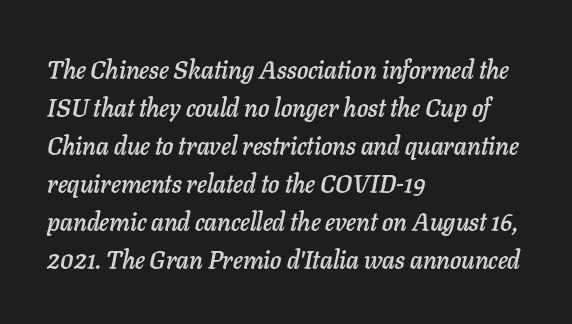
{"italic": "yes", "lean": "right", "slant_degrees": 11, "underline": "no", "align": "left", "line_spacing": "normal", "line_spacing_ratio": 1.52, "letter_spacing": "normal", "letter_spacing_em": 0.0, "glyph_px": 25}
